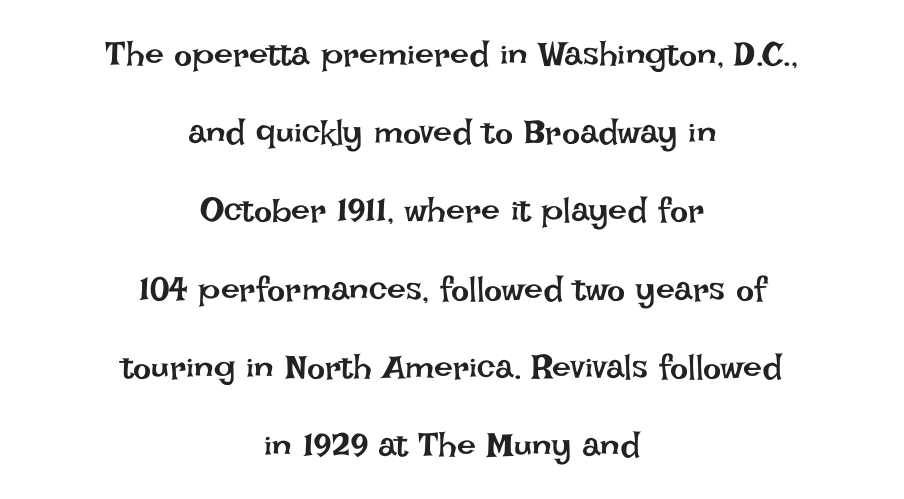
Q: Is the text bold? A: No.
Q: Is the text italic (slanted)? A: No, it is upright.
Q: Is the text underlined? A: No.
Q: How is the paragraph aligned? A: Centered.
Q: Is the spacing between letters normal or unusually wide? A: Normal.
Q: Is the spacing between lines tight, normal or loose? A: Loose.
Q: Width (condensed, normal, or wide)? A: Normal.
Q: Stroke contrast? A: Low.
Q: x-height? A: Large.
Q: Monospaced? A: No.
